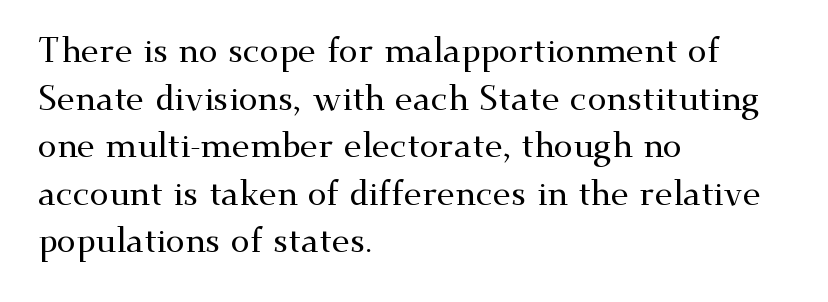
Tall strokes in this sample are plumb rather than angled. Whoever set this chose a conventional vertical rhythm. This sample has the flowing, uneven cadence of proportional lettering. The letters sit at their default tracking, neither squeezed nor spread. The characters display serif detailing at their extremities. The words here are not underlined.
